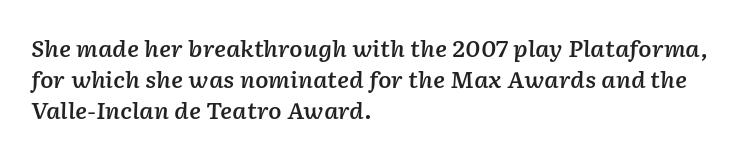
The image shows 22 px text type, italic (leaning right); set left-aligned, normal line spacing (1.4x), normal letter spacing, not underlined.
